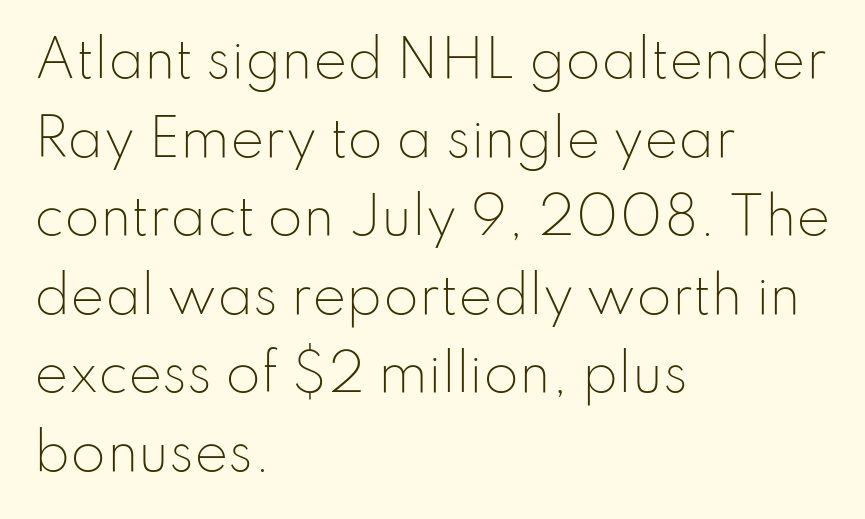
The image shows 51 px light sans-serif type, upright; set left-aligned, normal line spacing (1.54x), normal letter spacing, not underlined; low stroke contrast and a small x-height.
